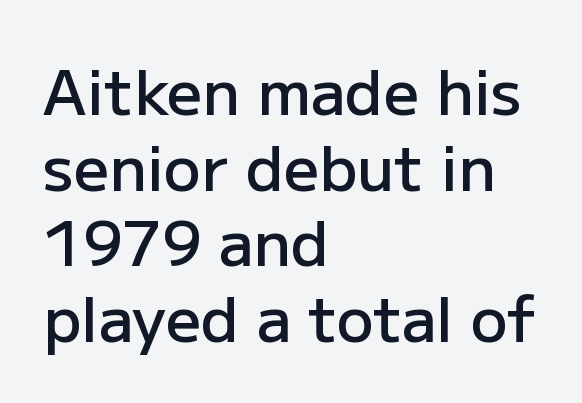
Q: Is the text bold? A: Semi-bold.
Q: Is the text italic (slanted)? A: No, it is upright.
Q: Is the typeface a serif or a sans-serif typeface? A: Sans-serif.
Q: Is the text underlined? A: No.
Q: How is the paragraph aligned? A: Left-aligned.
Q: Is the spacing between letters normal or unusually wide? A: Normal.
Q: Width (condensed, normal, or wide)? A: Normal.
Q: Stroke contrast? A: Low.
Q: x-height? A: Medium.
Q: Monospaced? A: No.
